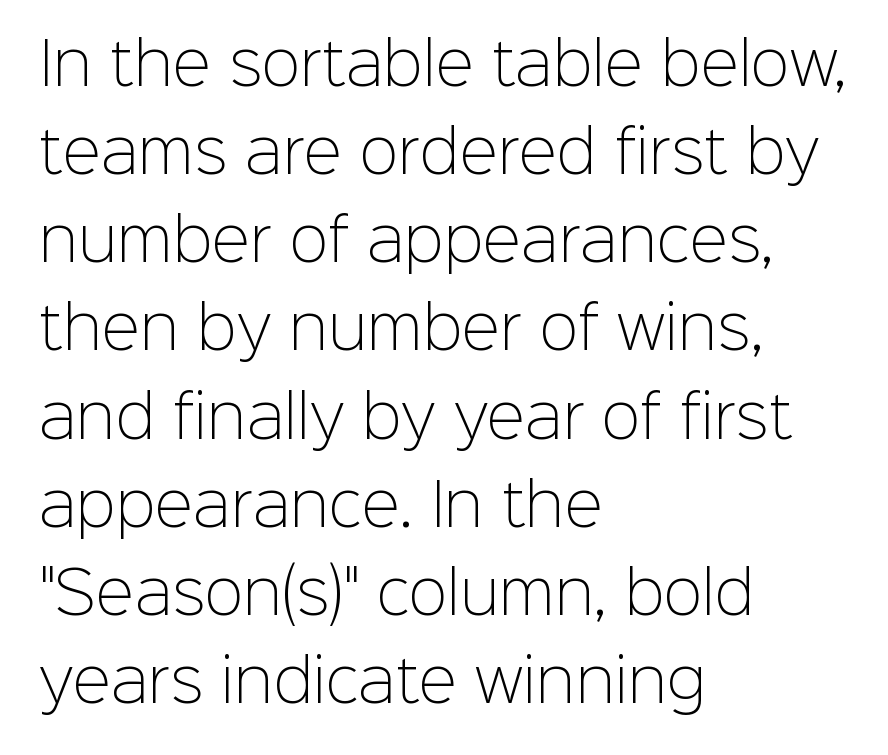
{"serif": "no", "italic": "no", "bold": "no", "weight": "light", "width": "normal", "stroke_contrast": "low", "x_height": "medium", "monospaced": "no", "underline": "no", "align": "left", "line_spacing": "normal", "line_spacing_ratio": 1.52, "letter_spacing": "normal", "letter_spacing_em": 0.0, "glyph_px": 58}
